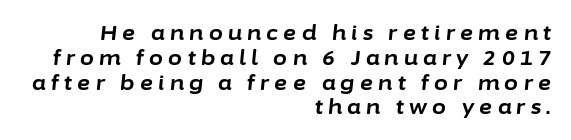
The image shows 20 px bold type, italic (leaning right); set right-aligned, line spacing 1.24x, unusually wide letter spacing (+0.27 em), not underlined.
